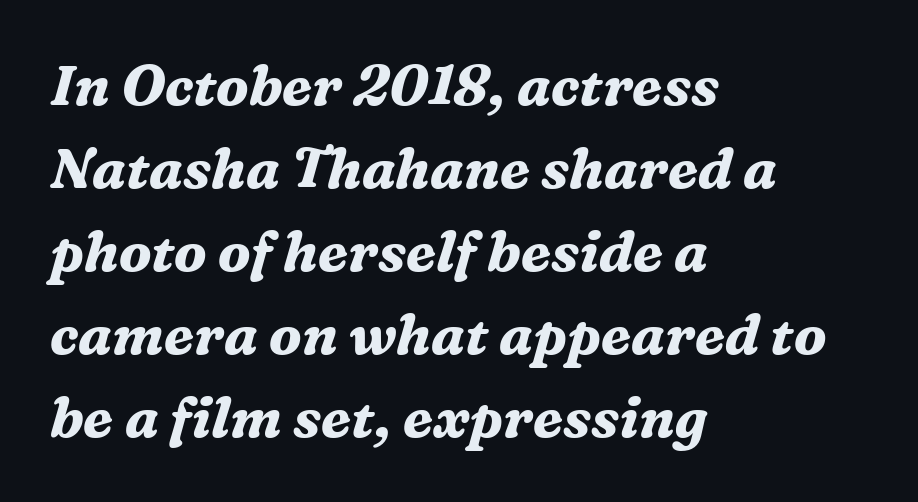
Short note: letters normally spaced. The text block is weighted toward the left margin, trailing off unevenly rightward. Pretty heavy lettering here — definitely bold. Just letters on the line, the space beneath them empty. The whole block is typeset with a tilt. Examine the stroke ends and you'll spot serifs.
